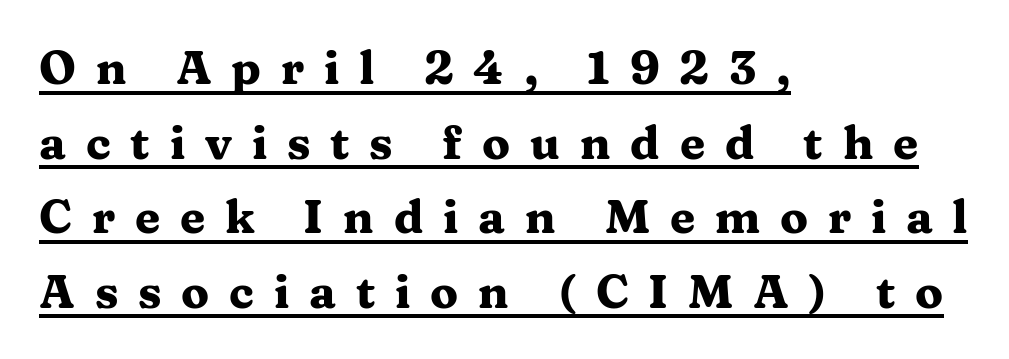
Q: Is the text bold? A: Yes.
Q: Is the text italic (slanted)? A: No, it is upright.
Q: Is the typeface a serif or a sans-serif typeface? A: Serif.
Q: Is the text underlined? A: Yes.
Q: How is the paragraph aligned? A: Left-aligned.
Q: Is the spacing between letters normal or unusually wide? A: Unusually wide.
Q: Is the spacing between lines tight, normal or loose? A: Normal.
Q: Width (condensed, normal, or wide)? A: Wide.
Q: Stroke contrast? A: Medium.
Q: x-height? A: Medium.
Q: Monospaced? A: No.
